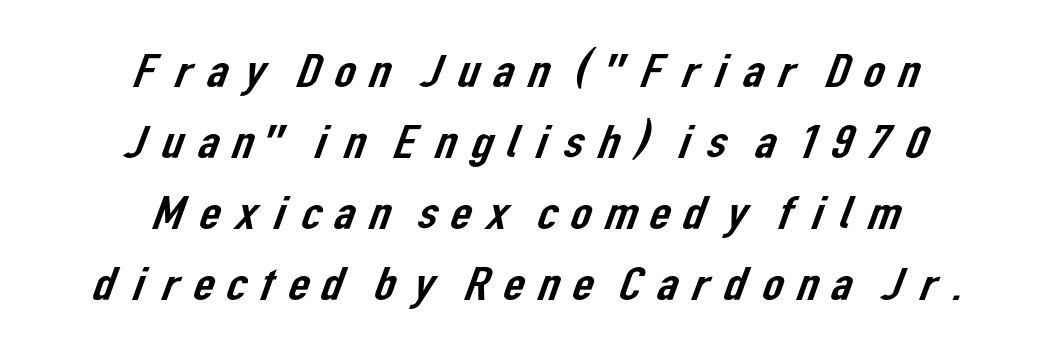
Examine the stroke ends and you'll find no serifs. Spacing verdict: proportional, widths tailored to each character. Horizontal alignment here is central, giving a formal, balanced look. This block has exactly the height ordinary leading produces. Descenders hang freely into open space.
